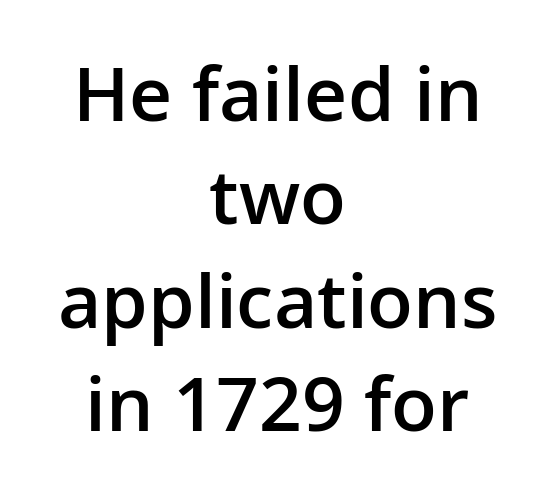
Q: Is the text bold? A: Semi-bold.
Q: Is the text italic (slanted)? A: No, it is upright.
Q: Is the typeface a serif or a sans-serif typeface? A: Sans-serif.
Q: Is the text underlined? A: No.
Q: How is the paragraph aligned? A: Centered.
Q: Is the spacing between letters normal or unusually wide? A: Normal.
Q: Is the spacing between lines tight, normal or loose? A: Normal.
Q: Width (condensed, normal, or wide)? A: Normal.
Q: Stroke contrast? A: Low.
Q: x-height? A: Medium.
Q: Monospaced? A: No.
